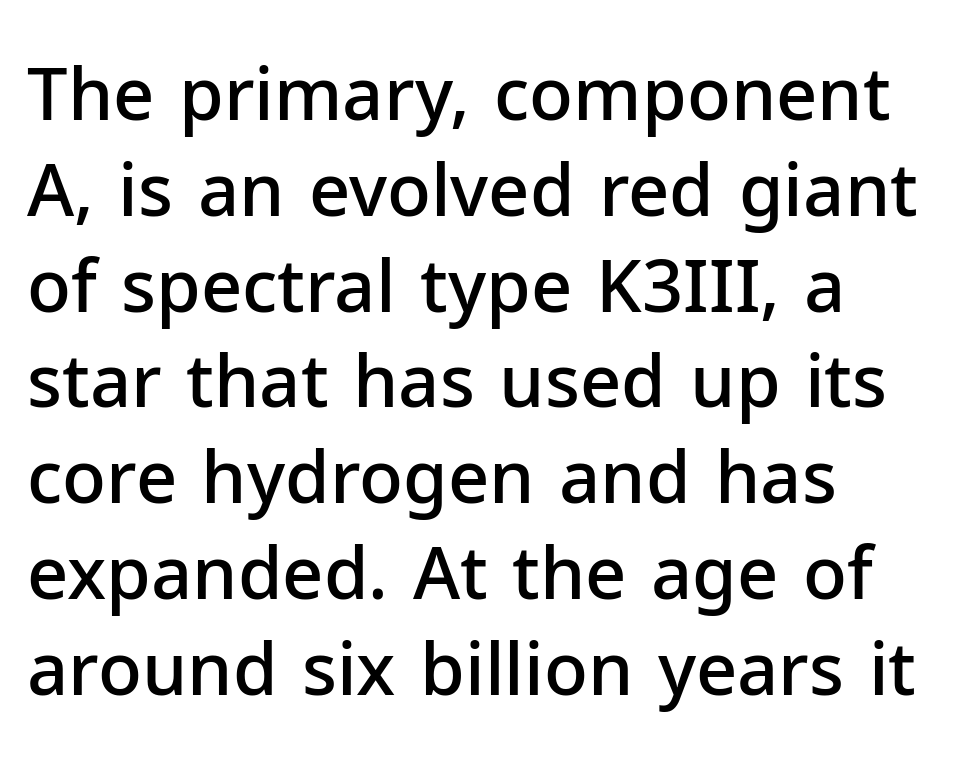
Q: Is the text bold? A: Semi-bold.
Q: Is the text italic (slanted)? A: No, it is upright.
Q: Is the typeface a serif or a sans-serif typeface? A: Sans-serif.
Q: Is the text underlined? A: No.
Q: How is the paragraph aligned? A: Left-aligned.
Q: Is the spacing between letters normal or unusually wide? A: Normal.
Q: Is the spacing between lines tight, normal or loose? A: Normal.
Q: Width (condensed, normal, or wide)? A: Normal.
Q: Stroke contrast? A: Low.
Q: x-height? A: Medium.
Q: Monospaced? A: No.
